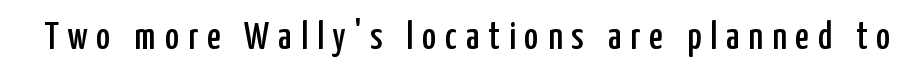
The image shows 38 px condensed sans-serif type, upright; set unusually wide letter spacing (+0.24 em), not underlined; low stroke contrast and a medium x-height.
